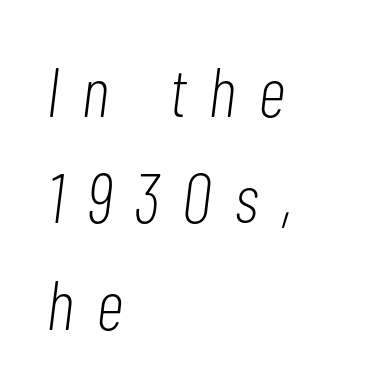
Q: Is the text bold? A: No.
Q: Is the text italic (slanted)? A: Yes, it leans right by about 7 degrees.
Q: Is the text underlined? A: No.
Q: How is the paragraph aligned? A: Left-aligned.
Q: Is the spacing between letters normal or unusually wide? A: Unusually wide.
Q: Is the spacing between lines tight, normal or loose? A: Normal.
Q: Width (condensed, normal, or wide)? A: Condensed.
Q: Stroke contrast? A: Low.
Q: x-height? A: Medium.
Q: Monospaced? A: No.
